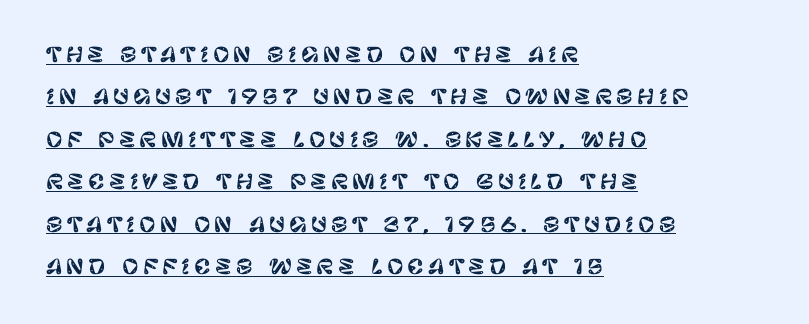
A baseline rule has been typeset under these characters. The rendering anchors every line to the left-hand side. Summary of vertical rhythm: relaxed, with wide interline spacing.
